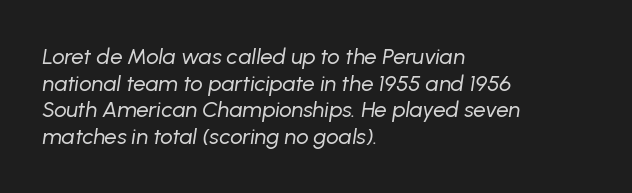
{"italic": "yes", "lean": "right", "slant_degrees": 8, "bold": "no", "underline": "no", "align": "left", "line_spacing_ratio": 1.21, "letter_spacing": "normal", "letter_spacing_em": 0.0, "glyph_px": 22}
